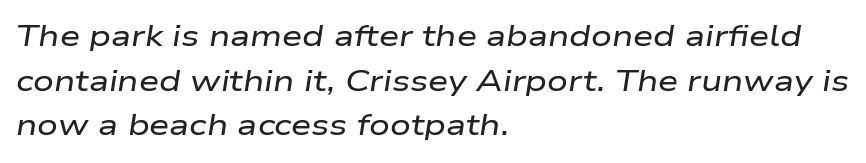
Q: Is the text italic (slanted)? A: Yes, it leans right by about 9 degrees.
Q: Is the text underlined? A: No.
Q: How is the paragraph aligned? A: Left-aligned.
Q: Is the spacing between letters normal or unusually wide? A: Normal.
Q: Is the spacing between lines tight, normal or loose? A: Normal.
Q: Width (condensed, normal, or wide)? A: Wide.
Q: Stroke contrast? A: Low.
Q: x-height? A: Medium.
Q: Monospaced? A: No.
